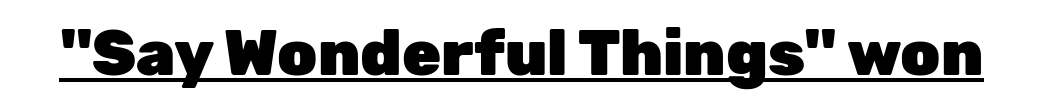
Summary of weight: heavy, a full bold. The specimen includes a rule beneath the text block's lines. Looks like regular typesetting: each glyph gets only the width it needs. Type style note: lacks serifs. Compared with typical body copy, the letter spacing here is the same.
